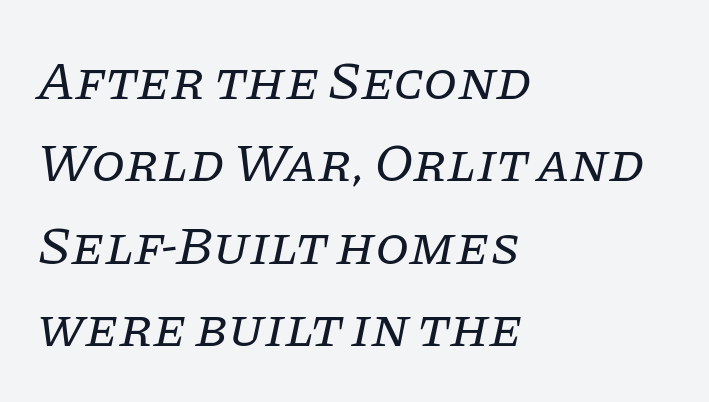
Little horizontal feet cap the strokes, marking this as serif type. Rule under the text: the space is simply empty. These lines are set flush left with a ragged right edge. Italic? Definitely — the glyphs are oblique. Regular leading.
